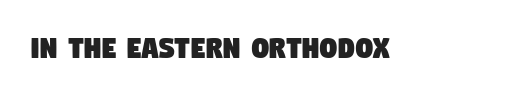
Q: Is the typeface a serif or a sans-serif typeface? A: Sans-serif.
Q: Is the text underlined? A: No.
Q: Is the spacing between letters normal or unusually wide? A: Normal.
Q: Width (condensed, normal, or wide)? A: Condensed.
Q: Stroke contrast? A: Low.
Q: x-height? A: Large.
Q: Monospaced? A: No.
